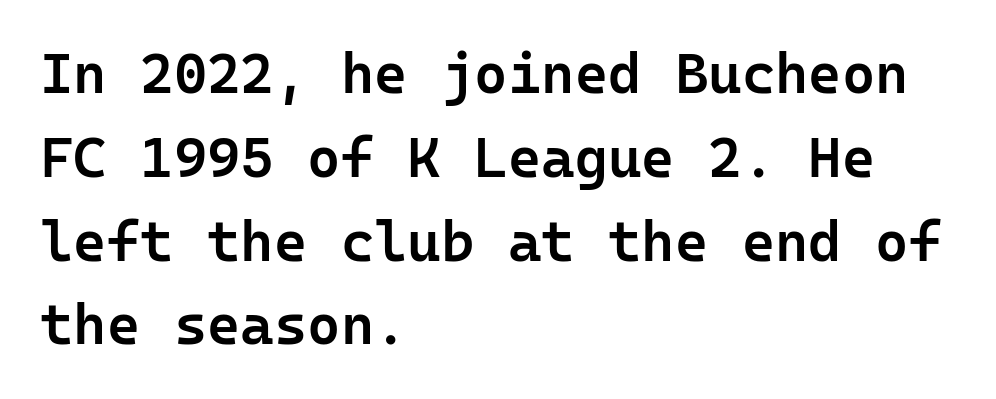
The image shows 57 px semibold sans-serif type, upright, monospaced; set left-aligned, normal line spacing (1.47x), normal letter spacing, not underlined; low stroke contrast and a medium x-height.
